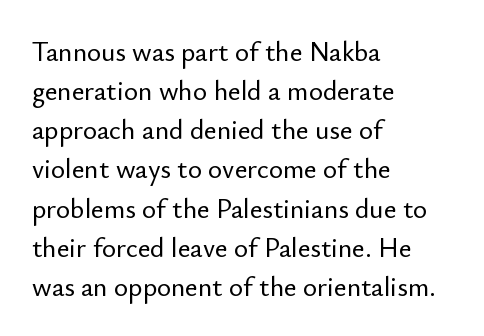
The image shows 27 px text type, upright; set left-aligned, normal line spacing (1.45x), normal letter spacing, not underlined.
